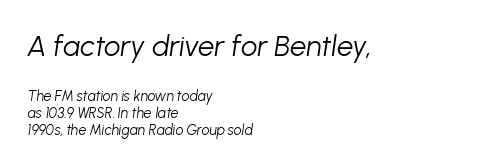
Is this a fixed-width face? No — the glyphs have proportional, varying widths. A typesetter would mark this as italic. Top chunk: large. Bottom chunk: small. Think standard paragraph weight, or any step lighter than that. Look at the tracking — it's just the regular setting, nothing added. The ragged edge is on the right, which tells us the setting is flush left.
